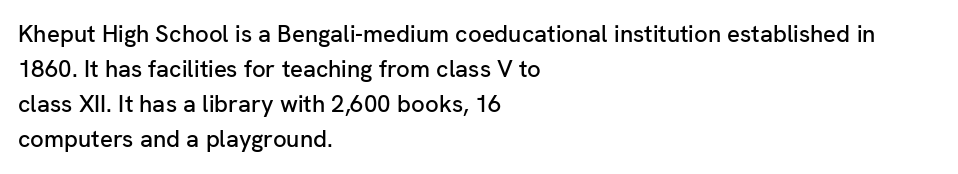
{"italic": "no", "underline": "no", "align": "left", "line_spacing": "normal", "line_spacing_ratio": 1.46, "letter_spacing": "normal", "letter_spacing_em": 0.0, "glyph_px": 24}
